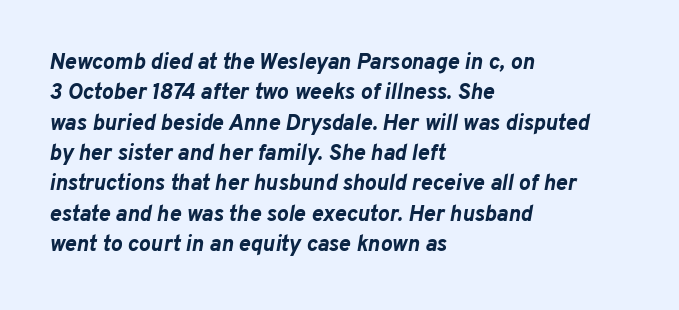
Q: Is the text bold? A: Yes.
Q: Is the text italic (slanted)? A: Yes, it leans right by about 10 degrees.
Q: Is the text underlined? A: No.
Q: How is the paragraph aligned? A: Left-aligned.
Q: Is the spacing between letters normal or unusually wide? A: Normal.
Q: Is the spacing between lines tight, normal or loose? A: Normal.
